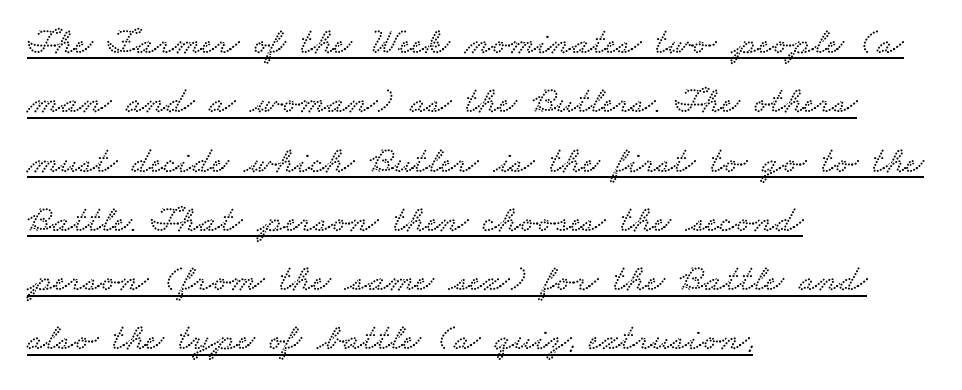
Glance below the letters and you will spot a drawn line. The horizontal fit of the characters is conventional and even. The characters display serif detailing at their extremities. Is the block centered? No — it sits flush against the left margin. Note the varied advance widths — an 'i' is clearly narrower than an 'm'.
